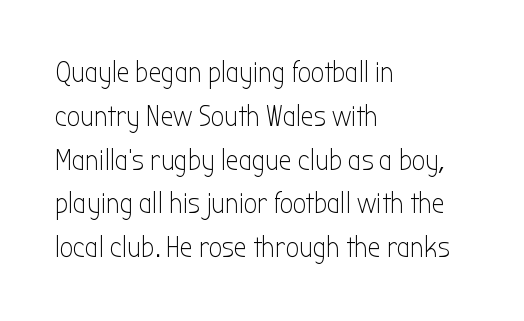
{"serif": "no", "italic": "no", "bold": "no", "weight": "light", "width": "condensed", "stroke_contrast": "low", "x_height": "medium", "monospaced": "no", "underline": "no", "align": "left", "line_spacing": "normal", "line_spacing_ratio": 1.51, "letter_spacing": "normal", "letter_spacing_em": 0.0, "glyph_px": 29}
